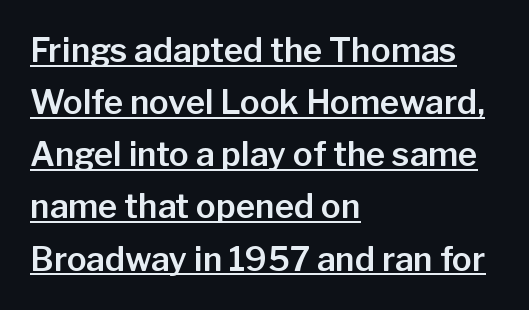
Q: Is the text italic (slanted)? A: No, it is upright.
Q: Is the typeface a serif or a sans-serif typeface? A: Sans-serif.
Q: Is the text underlined? A: Yes.
Q: How is the paragraph aligned? A: Left-aligned.
Q: Is the spacing between letters normal or unusually wide? A: Normal.
Q: Is the spacing between lines tight, normal or loose? A: Normal.
Q: Width (condensed, normal, or wide)? A: Normal.
Q: Stroke contrast? A: Low.
Q: x-height? A: Medium.
Q: Monospaced? A: No.
